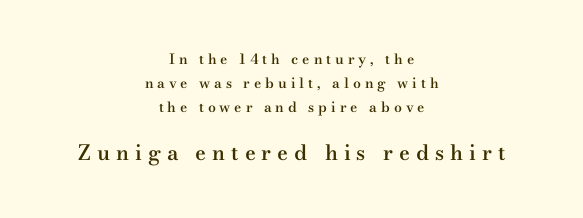
Q: Is the text bold? A: Semi-bold.
Q: Is the text italic (slanted)? A: No, it is upright.
Q: Is the text underlined? A: No.
Q: How is the paragraph aligned? A: Centered.
Q: Is the spacing between letters normal or unusually wide? A: Unusually wide.
Q: Is the spacing between lines tight, normal or loose? A: Normal.
Q: Which block of text is set in a larger size, the first (top) or the second (bottom)? A: The second (bottom) one.
